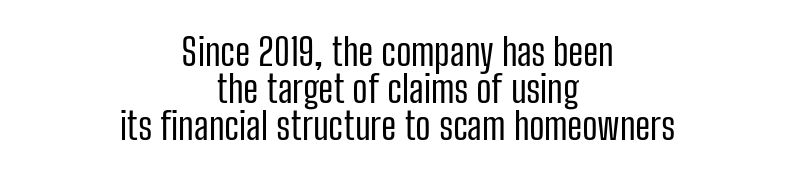
Q: Is the text bold? A: No.
Q: Is the text italic (slanted)? A: No, it is upright.
Q: Is the typeface a serif or a sans-serif typeface? A: Sans-serif.
Q: Is the text underlined? A: No.
Q: How is the paragraph aligned? A: Centered.
Q: Is the spacing between letters normal or unusually wide? A: Normal.
Q: Is the spacing between lines tight, normal or loose? A: Tight.
Q: Width (condensed, normal, or wide)? A: Condensed.
Q: Stroke contrast? A: Low.
Q: x-height? A: Medium.
Q: Monospaced? A: No.
